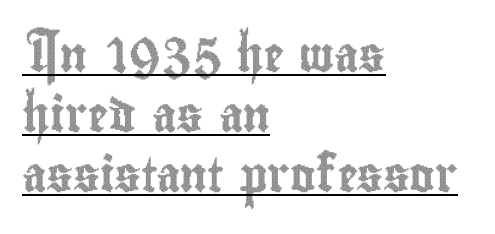
{"italic": "no", "width": "condensed", "x_height": "small", "monospaced": "no", "underline": "yes", "align": "left", "line_spacing_ratio": 1.77, "letter_spacing": "normal", "letter_spacing_em": 0.0, "glyph_px": 34}
